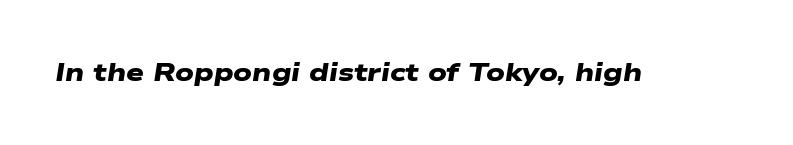
The image shows 25 px bold type; set normal letter spacing, not underlined.
